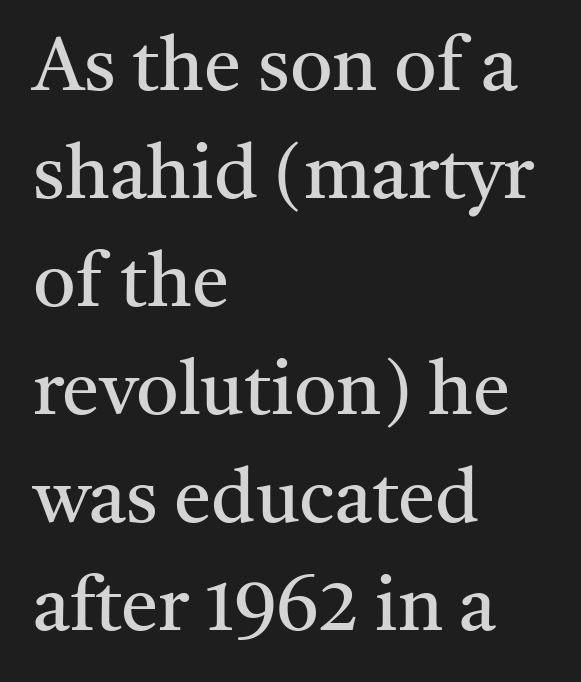
The image shows 75 px regular-weight serif type, upright; set left-aligned, normal line spacing (1.44x), normal letter spacing, not underlined; medium stroke contrast and a medium x-height.
